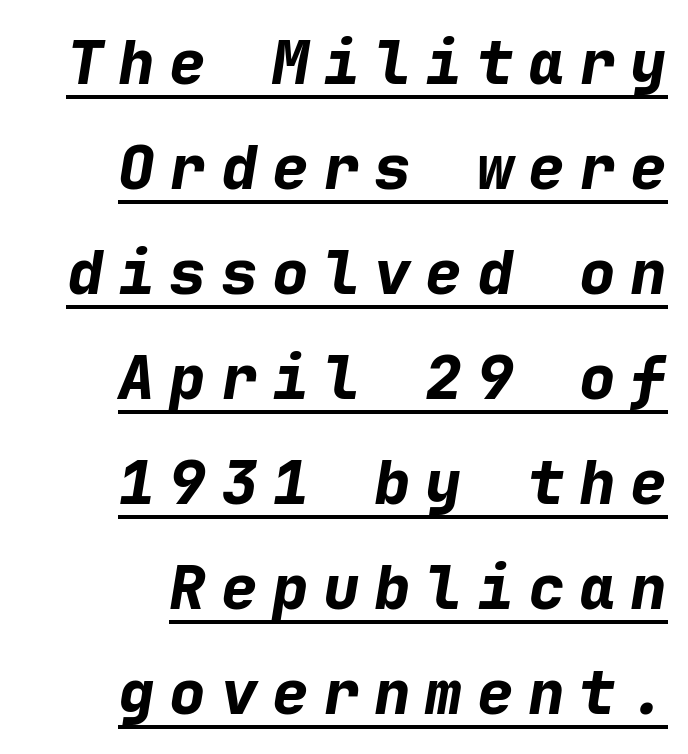
Q: Is the text bold? A: Yes.
Q: Is the text italic (slanted)? A: Yes, it leans right by about 9 degrees.
Q: Is the text underlined? A: Yes.
Q: How is the paragraph aligned? A: Right-aligned.
Q: Is the spacing between letters normal or unusually wide? A: Unusually wide.
Q: Width (condensed, normal, or wide)? A: Normal.
Q: Stroke contrast? A: Low.
Q: x-height? A: Medium.
Q: Monospaced? A: Yes.
